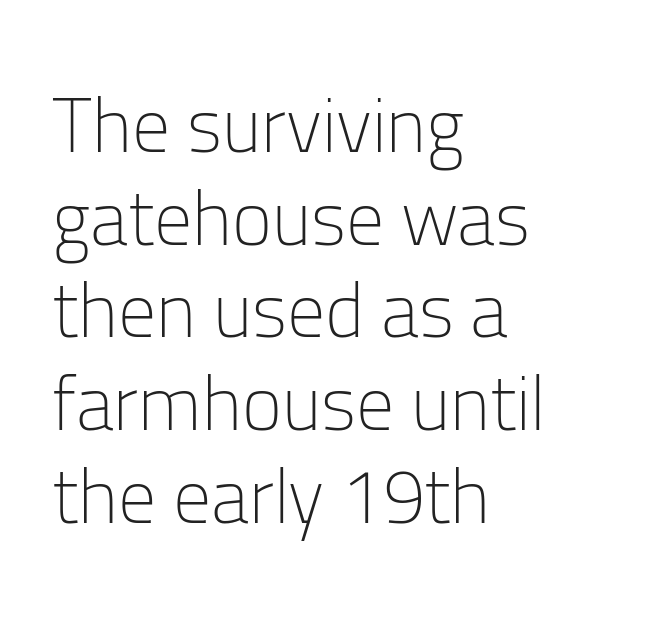
The image shows 76 px light sans-serif type, upright; set left-aligned, line spacing 1.22x, normal letter spacing, not underlined; low stroke contrast and a medium x-height.
